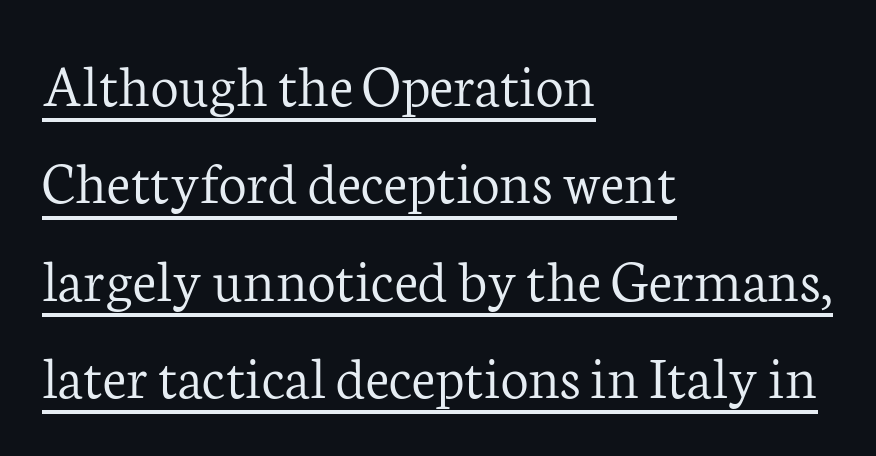
The face used here is seriffed, in the tradition of book romans. The type is set solid horizontally, with unmodified tracking. Is there an underline? Yes — a line sits under the letters. These lines were composed using upright roman letters.
